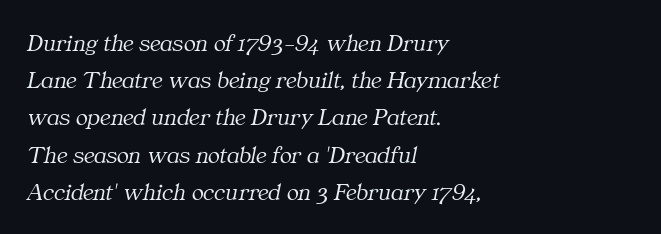
{"italic": "yes", "lean": "right", "slant_degrees": 11, "bold": "no", "underline": "no", "align": "left", "line_spacing": "normal", "line_spacing_ratio": 1.49, "letter_spacing": "normal", "letter_spacing_em": 0.0, "glyph_px": 25}
